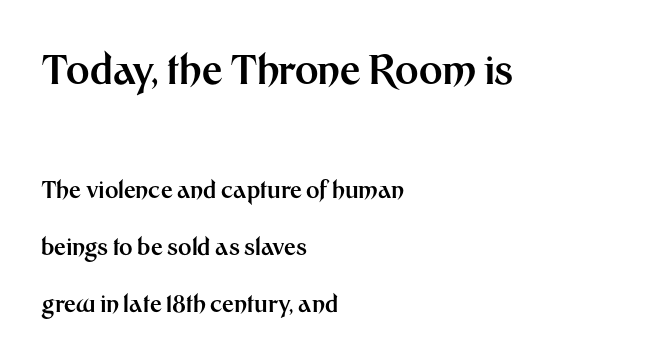
The image shows 40 px bold sans-serif type, upright; set left-aligned, loose line spacing (2.49x), normal letter spacing, not underlined; the first (top) block is 1.74x larger; medium stroke contrast and a medium x-height.
